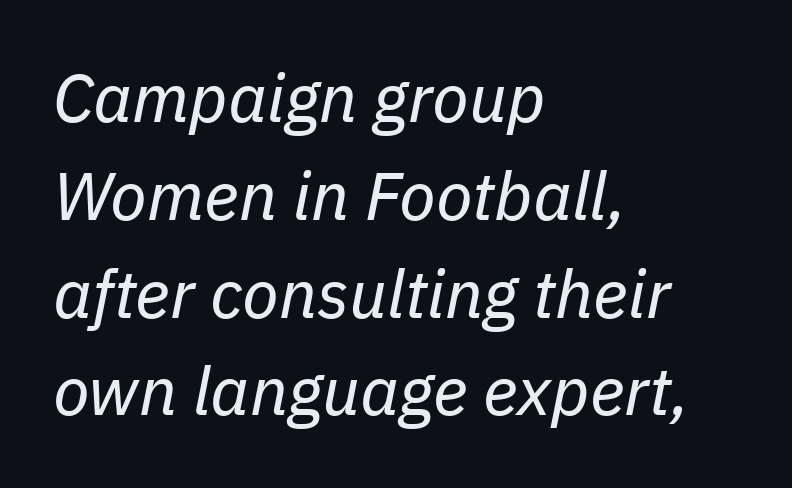
Q: Is the text bold? A: No.
Q: Is the text italic (slanted)? A: Yes, it leans right by about 11 degrees.
Q: Is the text underlined? A: No.
Q: How is the paragraph aligned? A: Left-aligned.
Q: Is the spacing between letters normal or unusually wide? A: Normal.
Q: Is the spacing between lines tight, normal or loose? A: Normal.
Q: Width (condensed, normal, or wide)? A: Normal.
Q: Stroke contrast? A: Low.
Q: x-height? A: Medium.
Q: Monospaced? A: No.
